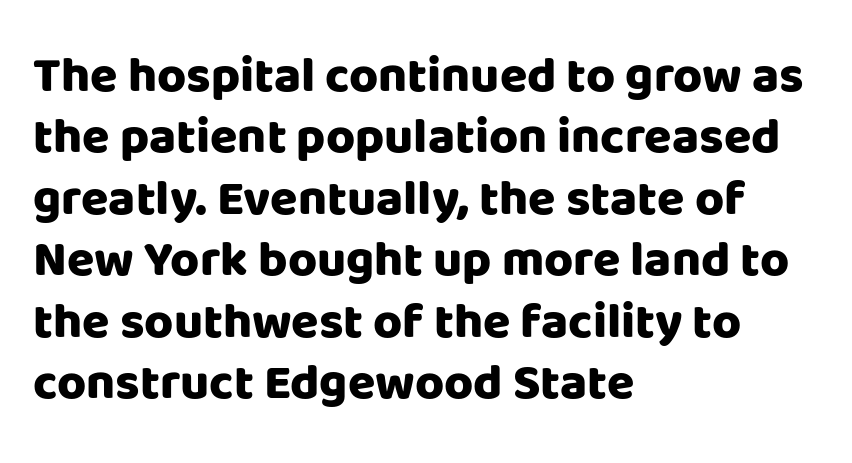
{"serif": "no", "italic": "no", "bold": "yes", "weight": "heavy", "width": "normal", "stroke_contrast": "low", "x_height": "large", "monospaced": "no", "underline": "no", "align": "left", "line_spacing_ratio": 1.23, "letter_spacing": "normal", "letter_spacing_em": 0.0, "glyph_px": 50}
